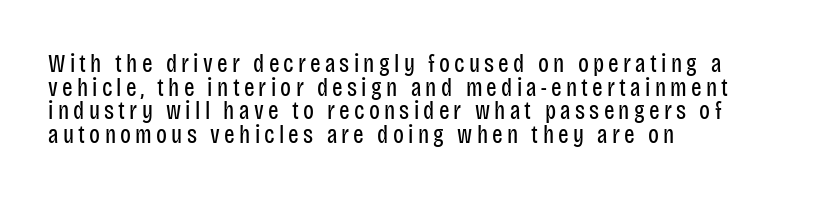
Q: Is the text bold? A: No.
Q: Is the text italic (slanted)? A: No, it is upright.
Q: Is the text underlined? A: No.
Q: How is the paragraph aligned? A: Left-aligned.
Q: Is the spacing between lines tight, normal or loose? A: Tight.
